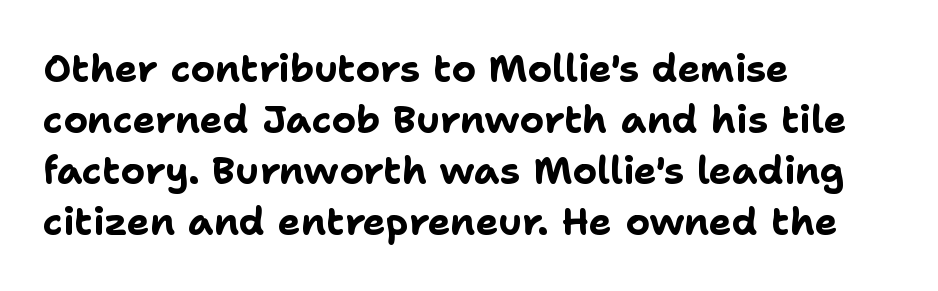
The image shows 38 px bold sans-serif type, upright; set left-aligned, normal line spacing (1.34x), normal letter spacing, not underlined; low stroke contrast and a medium x-height.
